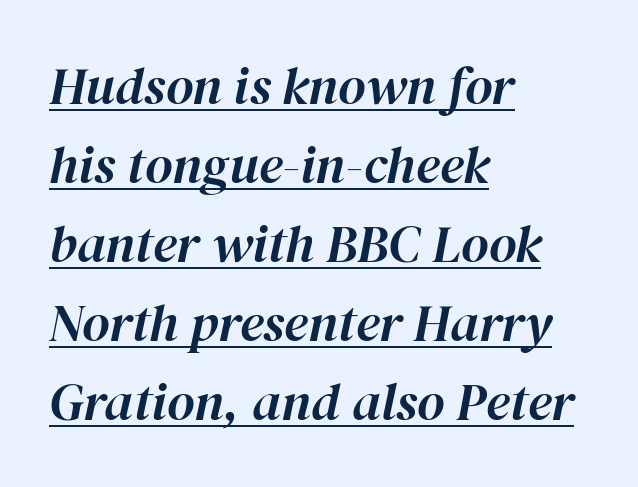
Q: Is the text italic (slanted)? A: Yes, it leans right by about 12 degrees.
Q: Is the text underlined? A: Yes.
Q: How is the paragraph aligned? A: Left-aligned.
Q: Is the spacing between letters normal or unusually wide? A: Normal.
Q: Is the spacing between lines tight, normal or loose? A: Normal.
Q: Width (condensed, normal, or wide)? A: Normal.
Q: Stroke contrast? A: High.
Q: x-height? A: Medium.
Q: Monospaced? A: No.
